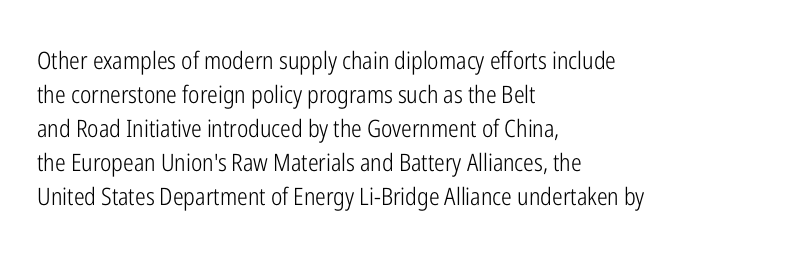
Q: Is the text bold? A: No.
Q: Is the text italic (slanted)? A: No, it is upright.
Q: Is the text underlined? A: No.
Q: How is the paragraph aligned? A: Left-aligned.
Q: Is the spacing between letters normal or unusually wide? A: Normal.
Q: Is the spacing between lines tight, normal or loose? A: Normal.
